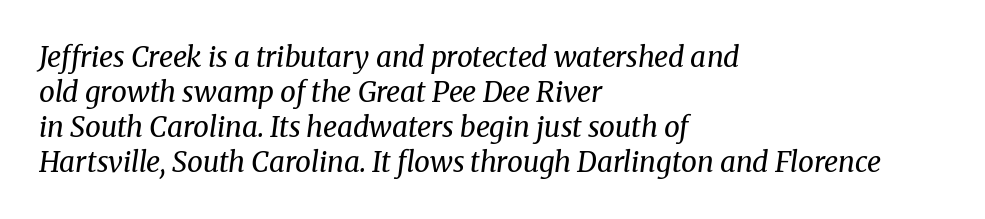
The area under the type is left untouched. This is serif lettering, the kind often seen in printed books. Stroke mass is kept to a normal reading level or below. Honestly, the letter spacing is just normal — you wouldn't notice it.
